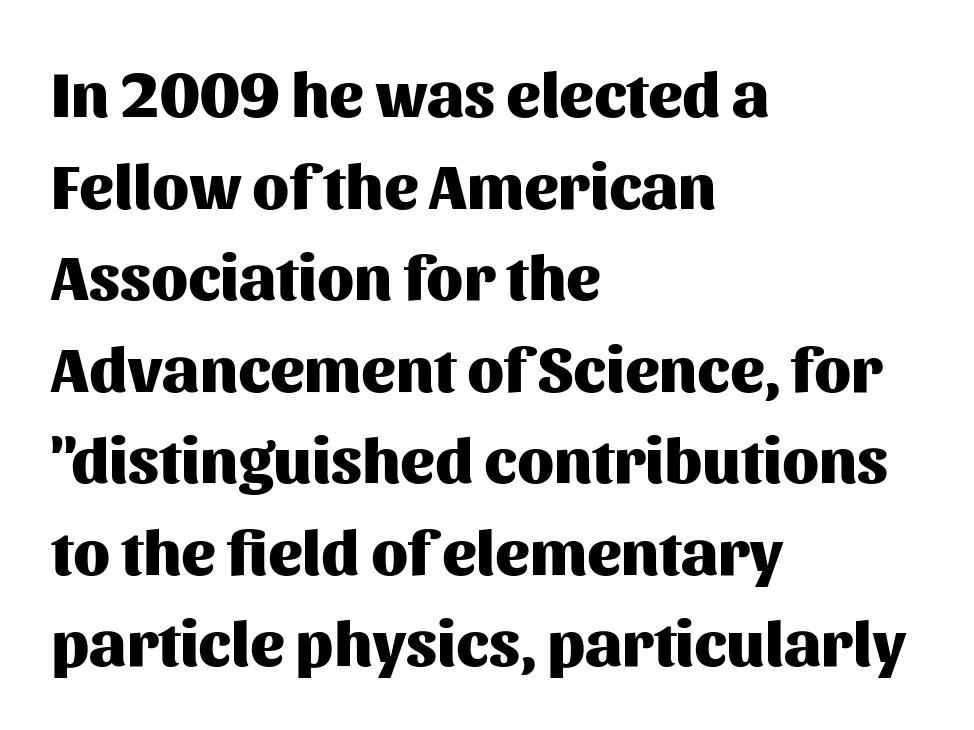
A roman cut, with each character standing at attention. In CSS terms this would be text-align: left. Descenders hang freely into open space. What's the leading like? Ordinary, nothing unusual. The typeface chosen for these lines omits serifs. No extra tracking has been applied to these lines.
